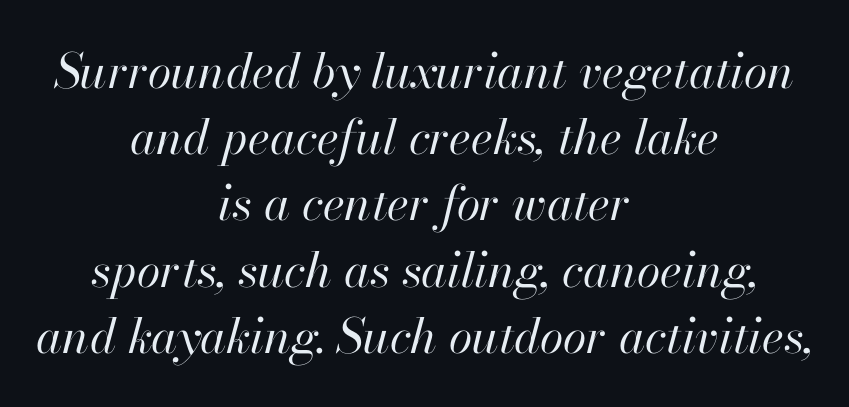
{"italic": "yes", "lean": "right", "slant_degrees": 13, "bold": "no", "weight": "regular", "width": "normal", "stroke_contrast": "high", "x_height": "small", "monospaced": "no", "underline": "no", "align": "center", "line_spacing": "normal", "line_spacing_ratio": 1.38, "letter_spacing": "normal", "letter_spacing_em": 0.0, "glyph_px": 48}
